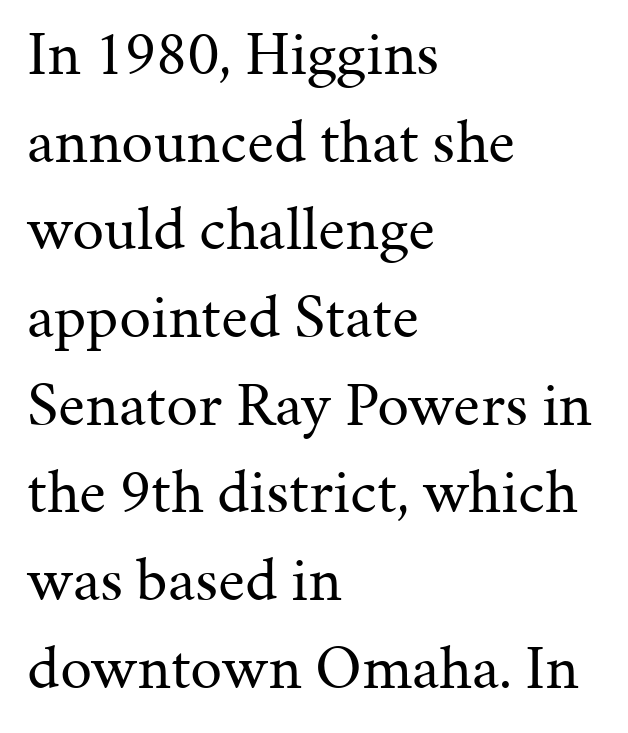
The image shows 64 px regular-weight serif type, upright; set left-aligned, normal line spacing (1.37x), normal letter spacing, not underlined; medium stroke contrast and a medium x-height.
